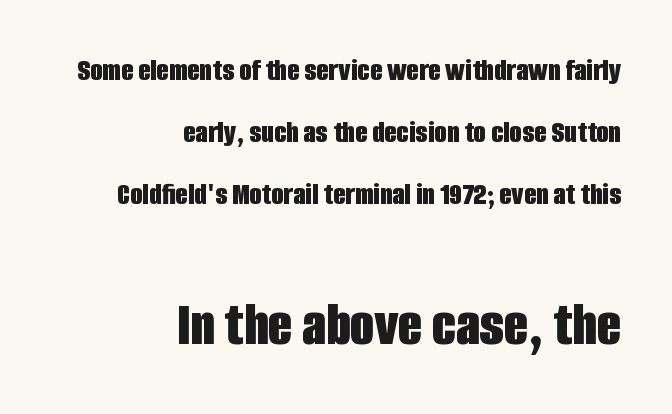
Q: Is the text bold? A: Yes.
Q: Is the text italic (slanted)? A: No, it is upright.
Q: Is the typeface a serif or a sans-serif typeface? A: Sans-serif.
Q: Is the text underlined? A: No.
Q: How is the paragraph aligned? A: Right-aligned.
Q: Is the spacing between letters normal or unusually wide? A: Normal.
Q: Is the spacing between lines tight, normal or loose? A: Loose.
Q: Which block of text is set in a larger size, the first (top) or the second (bottom)? A: The second (bottom) one.
Q: Width (condensed, normal, or wide)? A: Condensed.
Q: Stroke contrast? A: Low.
Q: x-height? A: Large.
Q: Monospaced? A: No.
